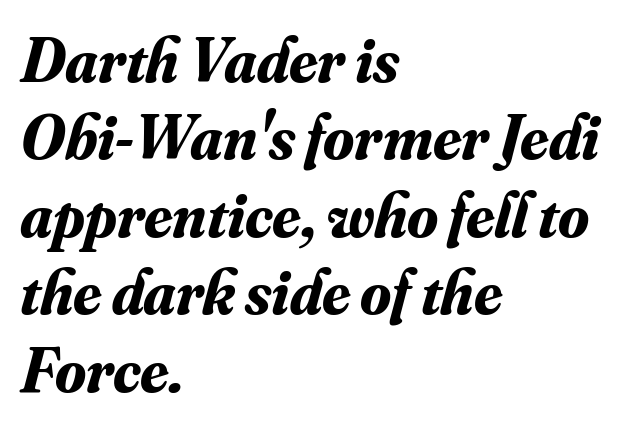
{"serif": "yes", "italic": "yes", "lean": "right", "slant_degrees": 16, "bold": "yes", "weight": "bold", "width": "normal", "stroke_contrast": "medium", "x_height": "small", "monospaced": "no", "underline": "no", "align": "left", "line_spacing_ratio": 1.23, "letter_spacing": "normal", "letter_spacing_em": 0.0, "glyph_px": 63}
